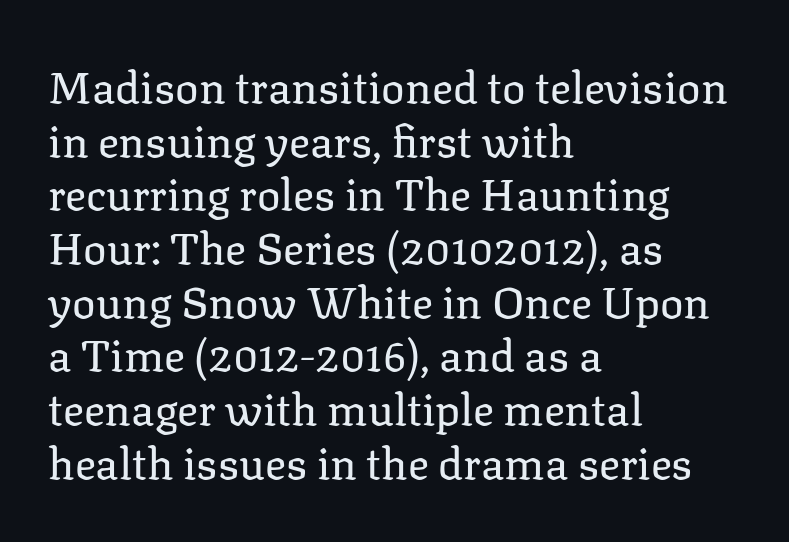
{"serif": "yes", "italic": "no", "bold": "no", "weight": "regular", "width": "normal", "stroke_contrast": "low", "x_height": "medium", "monospaced": "no", "underline": "no", "align": "left", "line_spacing_ratio": 1.22, "letter_spacing": "normal", "letter_spacing_em": 0.0, "glyph_px": 44}
